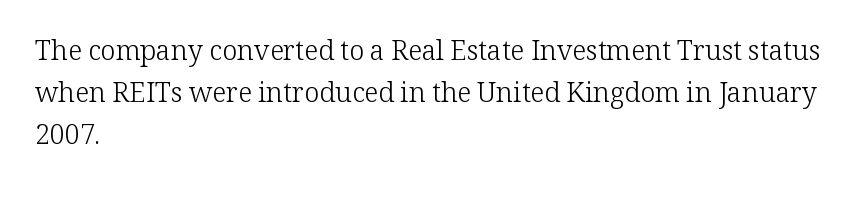
The image shows 27 px text type, upright; set left-aligned, normal line spacing (1.56x), normal letter spacing, not underlined.
